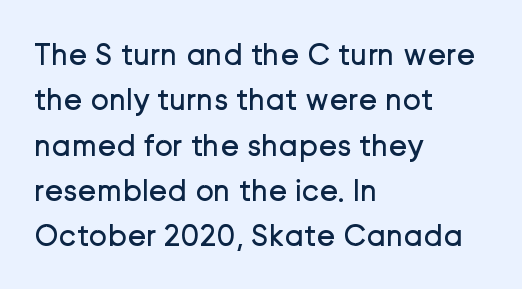
{"serif": "no", "italic": "no", "bold": "no", "weight": "regular", "width": "normal", "stroke_contrast": "low", "x_height": "medium", "monospaced": "no", "underline": "no", "align": "left", "line_spacing": "normal", "line_spacing_ratio": 1.46, "letter_spacing": "normal", "letter_spacing_em": 0.0, "glyph_px": 31}
